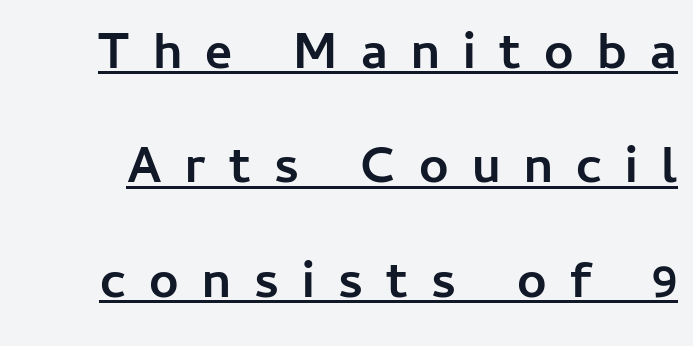
Its strokes are broad and dark, the hallmark of bold type. This sample uses expanded letter spacing, leaving extra air between glyphs. Notice how a bar underscores the lettering throughout. Serif or sans? Sans — the stroke terminals are bare.
